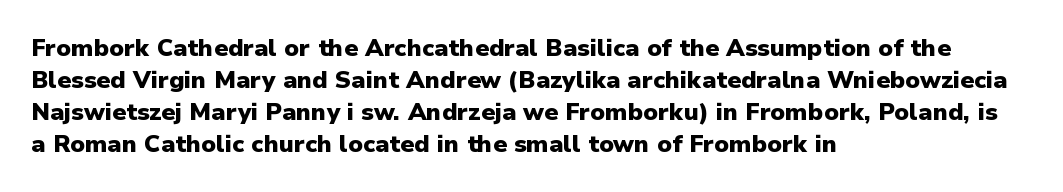
The image shows 24 px bold type, upright; set left-aligned, normal line spacing (1.33x), normal letter spacing, not underlined.
